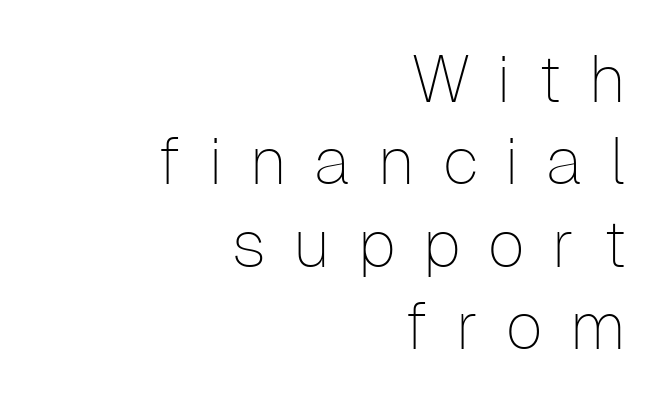
Q: Is the text bold? A: No.
Q: Is the text italic (slanted)? A: No, it is upright.
Q: Is the typeface a serif or a sans-serif typeface? A: Sans-serif.
Q: Is the text underlined? A: No.
Q: How is the paragraph aligned? A: Right-aligned.
Q: Is the spacing between letters normal or unusually wide? A: Unusually wide.
Q: Is the spacing between lines tight, normal or loose? A: Normal.
Q: Width (condensed, normal, or wide)? A: Normal.
Q: Stroke contrast? A: Low.
Q: x-height? A: Medium.
Q: Monospaced? A: No.
